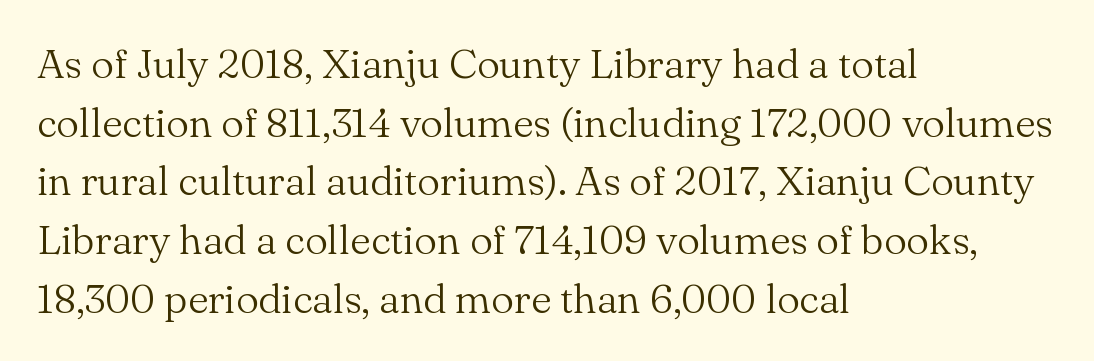
The passage shown is typed in a proportional face where columns would drift. Line starts are locked; line ends wander. In terms of letterspacing, this is plain default setting. Vertical spacing — default. Unlike a clean sans, this face finishes its strokes with serifs.
